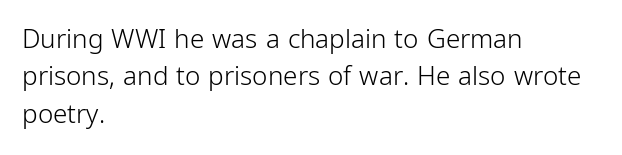
The image shows 26 px text type, upright; set left-aligned, normal line spacing (1.44x), normal letter spacing, not underlined.
